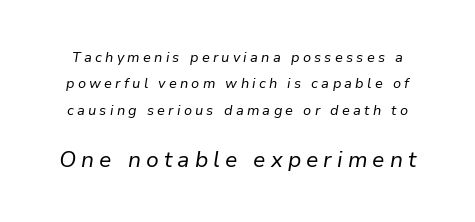
Q: Is the text bold? A: No.
Q: Is the text italic (slanted)? A: Yes, it leans right by about 9 degrees.
Q: Is the text underlined? A: No.
Q: Is the spacing between letters normal or unusually wide? A: Unusually wide.
Q: Which block of text is set in a larger size, the first (top) or the second (bottom)? A: The second (bottom) one.
